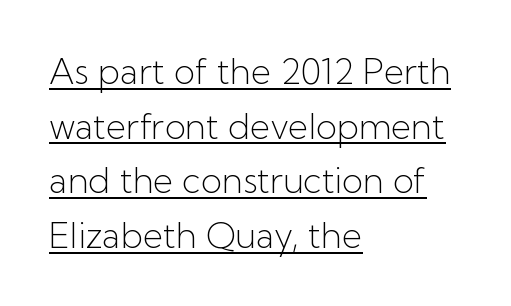
To sum up the face: it is a sans, with no serifs. Is the block centered? No — it sits flush against the left margin. Upright lettering throughout. Normally led — the rows are evenly, conventionally spaced. Here the glyphs are tracked normally, forming tight word shapes. These glyphs show unthickened strokes, regular width or finer.
